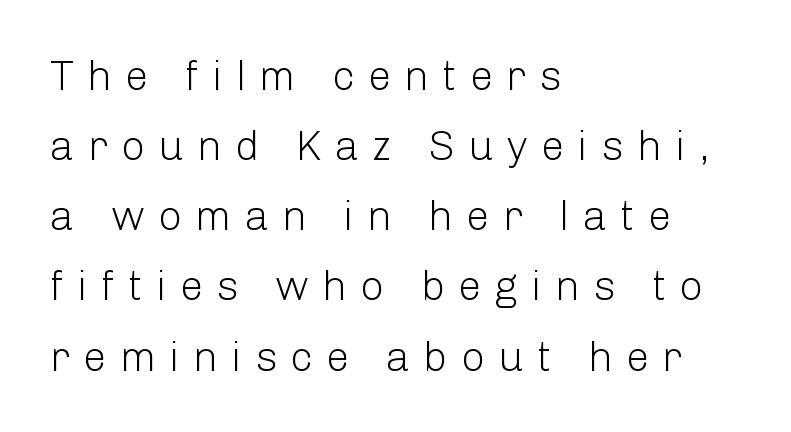
Q: Is the text bold? A: No.
Q: Is the text italic (slanted)? A: No, it is upright.
Q: Is the typeface a serif or a sans-serif typeface? A: Sans-serif.
Q: Is the text underlined? A: No.
Q: How is the paragraph aligned? A: Left-aligned.
Q: Is the spacing between letters normal or unusually wide? A: Unusually wide.
Q: Is the spacing between lines tight, normal or loose? A: Normal.
Q: Width (condensed, normal, or wide)? A: Normal.
Q: Stroke contrast? A: Low.
Q: x-height? A: Medium.
Q: Monospaced? A: No.
